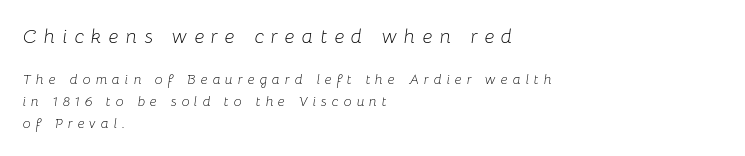
The letterforms stand isolated, each surrounded by extra space. Check the space under the baseline: it is left empty. Caption: upper text group enlarged, lower text group reduced. Emphasis-style slanted type is in use. The typeface has the unassuming heft of standard copy or less. Caption: multi-line text, flush left, ragged right.
